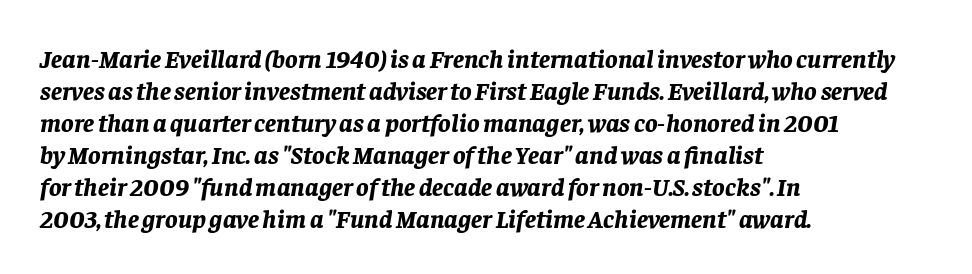
The strip under each line holds only bare page. Look at the tracking — it's just the regular setting, nothing added. Thick stems and heavy bowls — unmistakably bold. A classic flush-left, rag-right setting is used for this passage. Emphasis-style slanted type is in use.
